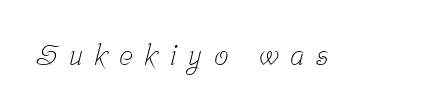
Q: Is the text bold? A: No.
Q: Is the typeface a serif or a sans-serif typeface? A: Serif.
Q: Is the text underlined? A: No.
Q: Is the spacing between letters normal or unusually wide? A: Unusually wide.
Q: Width (condensed, normal, or wide)? A: Condensed.
Q: Stroke contrast? A: Low.
Q: x-height? A: Medium.
Q: Monospaced? A: No.
